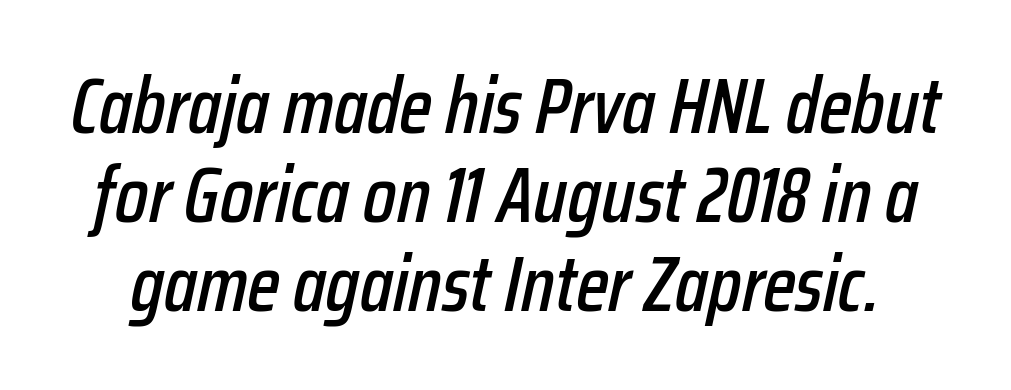
The image shows 78 px condensed type, italic (leaning right); set tight line spacing (1.14x), normal letter spacing, not underlined; low stroke contrast and a medium x-height.
